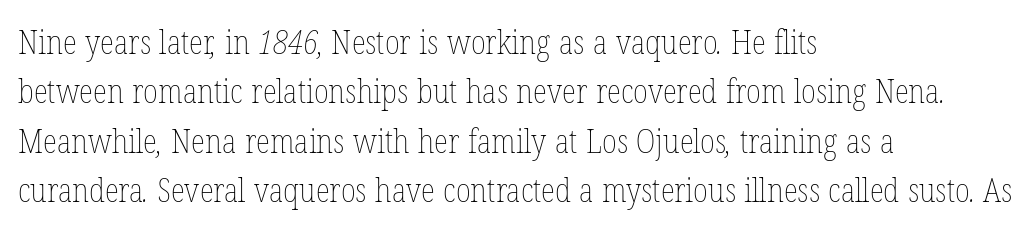
{"bold": "no", "weight": "thin", "width": "condensed", "stroke_contrast": "low", "x_height": "medium", "monospaced": "no", "underline": "no", "align": "left", "line_spacing": "normal", "line_spacing_ratio": 1.5, "letter_spacing": "normal", "letter_spacing_em": 0.0, "glyph_px": 33}
